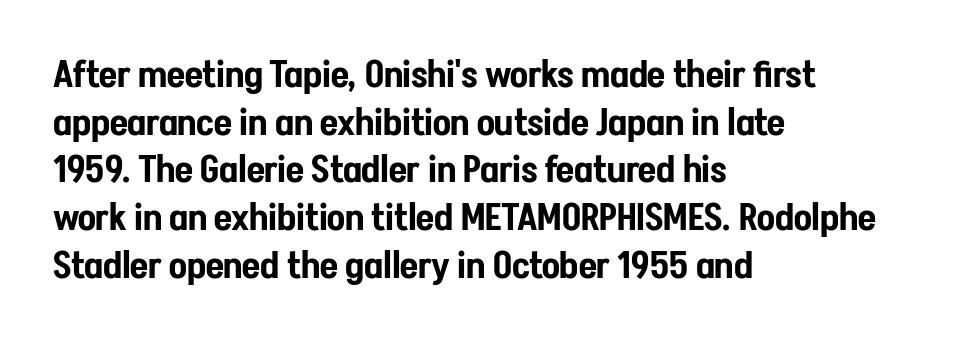
The image shows 37 px condensed sans-serif type, upright; set left-aligned, normal line spacing (1.29x), normal letter spacing, not underlined; low stroke contrast and a medium x-height.
